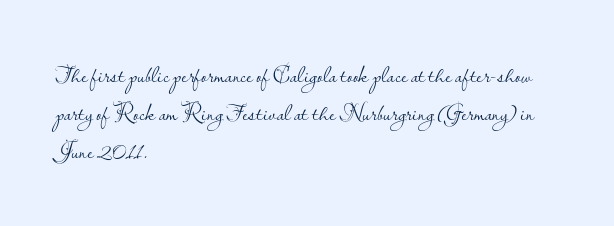
The image shows 24 px text type; set left-aligned, normal line spacing (1.59x), normal letter spacing, not underlined.
